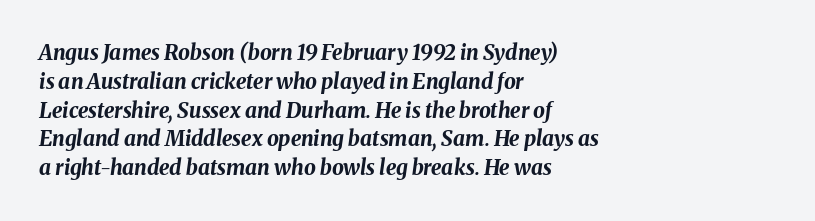
The image shows 21 px bold type, italic (leaning right); set left-aligned, normal line spacing (1.37x), normal letter spacing, not underlined.
